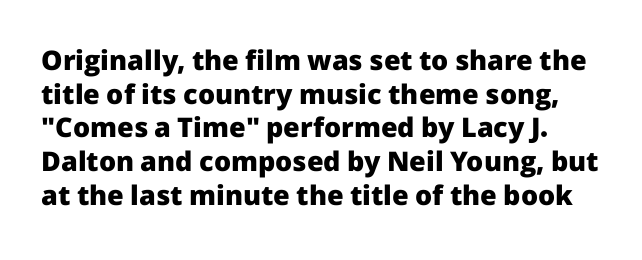
{"italic": "no", "bold": "yes", "underline": "no", "line_spacing": "normal", "line_spacing_ratio": 1.25, "letter_spacing": "normal", "letter_spacing_em": 0.0, "glyph_px": 27}
